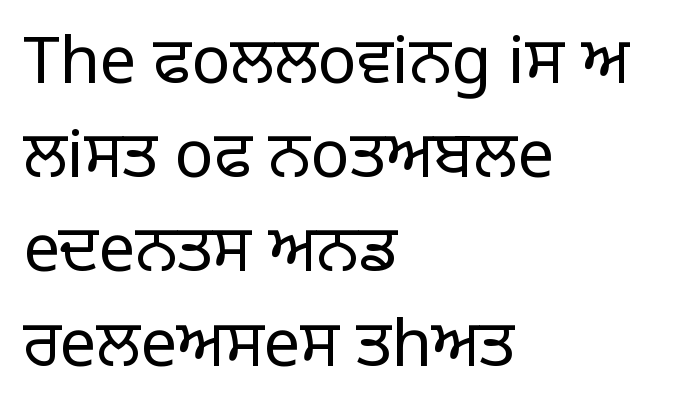
Nope, not italic — everything's standing straight. These lines are rendered in a variable-pitch font. This rendering leaves character spacing at its baseline value. Each line starts at the same left margin while the right side varies. This sample uses a sans-serif face. Type without underlining.
